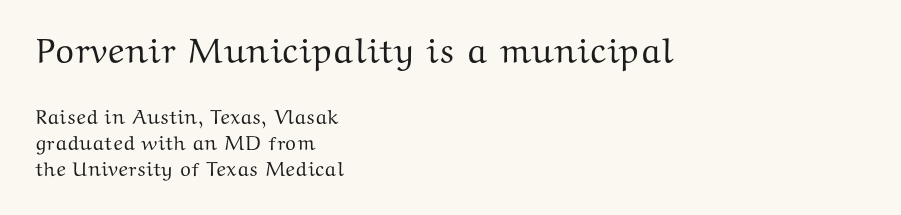
Q: Is the text italic (slanted)? A: No, it is upright.
Q: Is the typeface a serif or a sans-serif typeface? A: Serif.
Q: Is the text underlined? A: No.
Q: How is the paragraph aligned? A: Left-aligned.
Q: Is the spacing between letters normal or unusually wide? A: Normal.
Q: Is the spacing between lines tight, normal or loose? A: Normal.
Q: Which block of text is set in a larger size, the first (top) or the second (bottom)? A: The first (top) one.
Q: Width (condensed, normal, or wide)? A: Wide.
Q: Stroke contrast? A: Medium.
Q: x-height? A: Medium.
Q: Monospaced? A: No.
